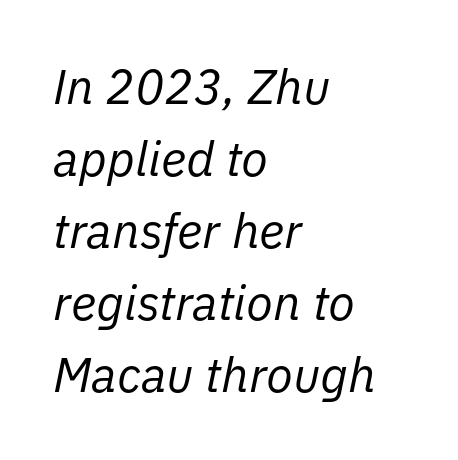
{"italic": "yes", "lean": "right", "slant_degrees": 11, "bold": "no", "weight": "regular", "width": "normal", "stroke_contrast": "low", "x_height": "medium", "monospaced": "no", "underline": "no", "align": "left", "line_spacing": "normal", "line_spacing_ratio": 1.47, "letter_spacing": "normal", "letter_spacing_em": 0.0, "glyph_px": 49}
